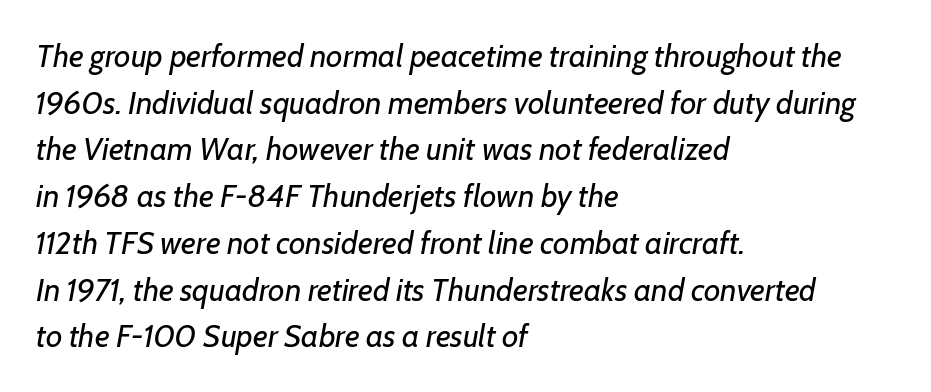
The image shows 32 px regular-weight type, italic (leaning right); set left-aligned, normal line spacing (1.46x), normal letter spacing, not underlined; low stroke contrast and a medium x-height.
